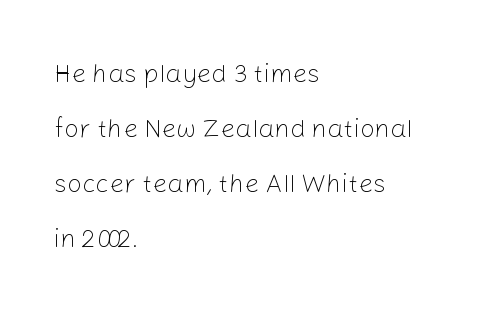
Style check: upright. If you measured baseline to baseline, you'd find a long distance. Each row of text sits above clean, open space. The ragged edge is on the right, which tells us the setting is flush left.
